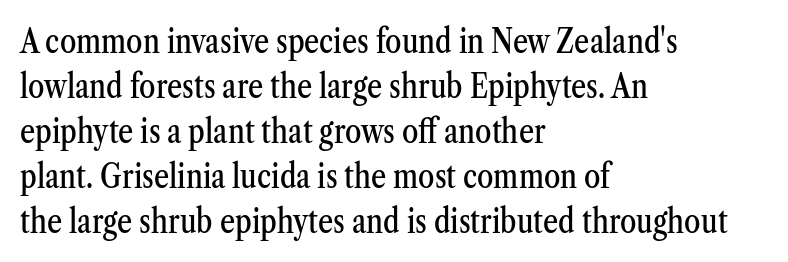
The image shows 33 px condensed serif type, upright; set left-aligned, normal line spacing (1.36x), normal letter spacing, not underlined; medium stroke contrast and a medium x-height.
